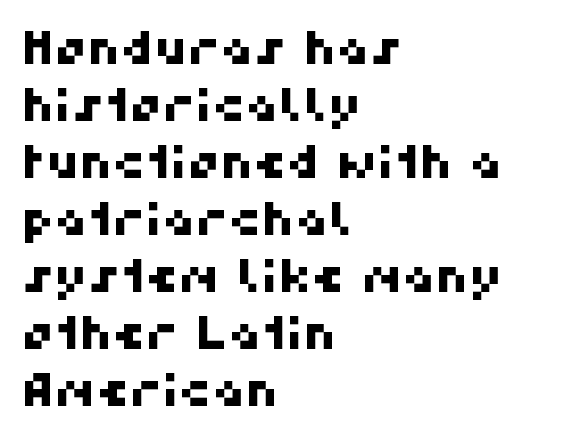
The image shows 46 px sans-serif type; set left-aligned, line spacing 1.24x, normal letter spacing, not underlined; high stroke contrast and a medium x-height.
